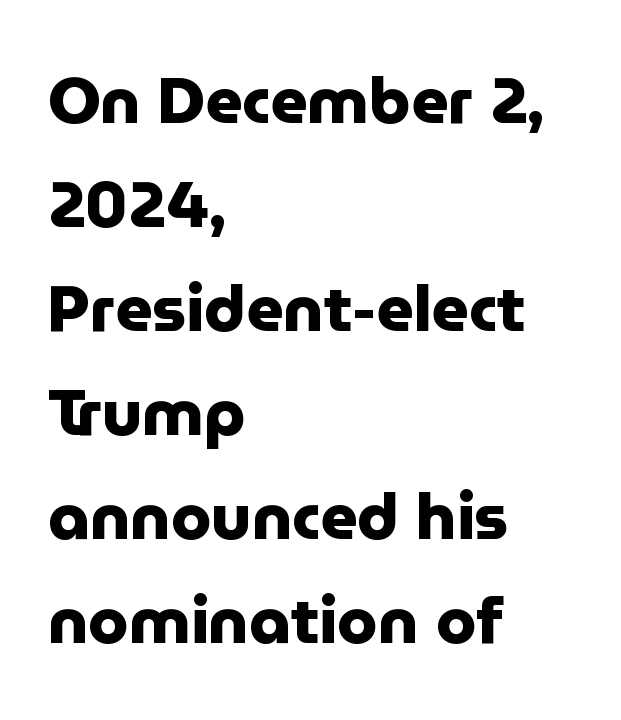
The image shows 65 px heavy sans-serif type, upright; set left-aligned, normal line spacing (1.6x), normal letter spacing, not underlined; low stroke contrast and a medium x-height.
